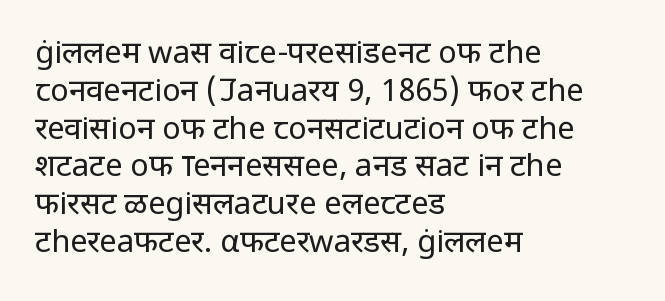
The image shows 31 px regular-weight sans-serif type, upright; set left-aligned, line spacing 1.22x, normal letter spacing, not underlined; low stroke contrast and a medium x-height.
